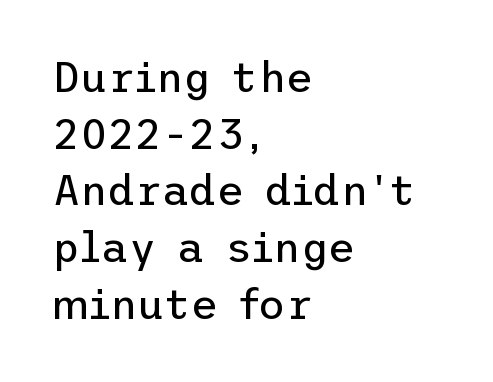
Caption: standard tracking, unaltered. This sample uses a sans-serif face. Clear beneath every line of the passage. The font's upright variant was chosen for this text.
